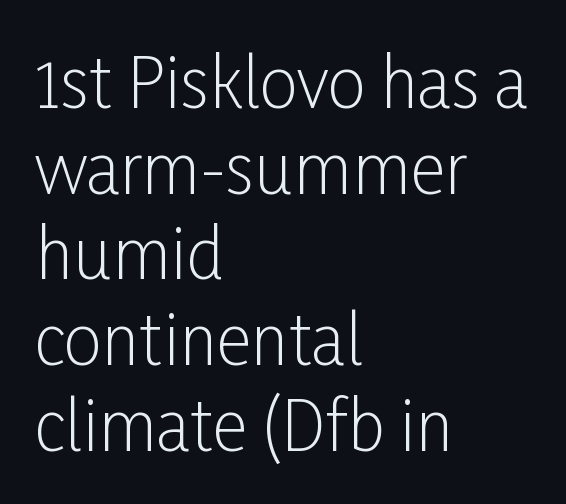
Q: Is the text bold? A: No.
Q: Is the text italic (slanted)? A: No, it is upright.
Q: Is the typeface a serif or a sans-serif typeface? A: Sans-serif.
Q: Is the text underlined? A: No.
Q: How is the paragraph aligned? A: Left-aligned.
Q: Is the spacing between letters normal or unusually wide? A: Normal.
Q: Is the spacing between lines tight, normal or loose? A: Normal.
Q: Width (condensed, normal, or wide)? A: Condensed.
Q: Stroke contrast? A: Low.
Q: x-height? A: Medium.
Q: Monospaced? A: No.
